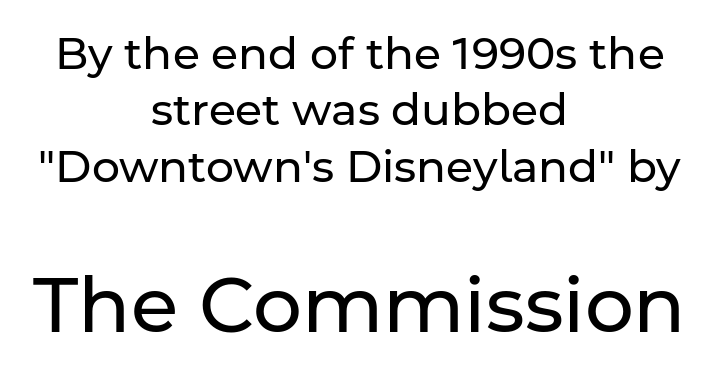
The image shows 77 px regular-weight sans-serif type, upright; set centered, normal line spacing (1.28x), normal letter spacing, not underlined; the second (bottom) block is 1.75x larger; low stroke contrast and a medium x-height.
